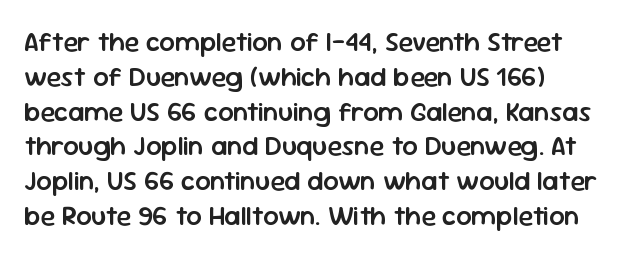
A bare baseline throughout the passage. A typesetter would mark this as roman, not italic. Leading: standard. Here the glyphs are tracked normally, forming tight word shapes.
